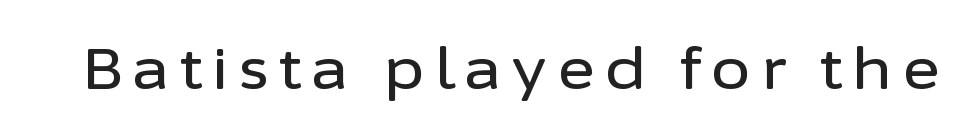
You could not count columns in this text — the font is proportionally spaced. The axis of the letterforms is exactly vertical. The typeface chosen for these lines omits serifs. A clean baseline with only descenders dipping below it.
